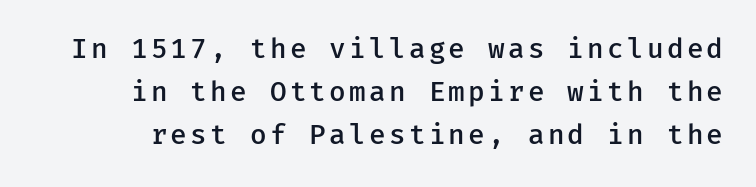
The rendering uses a semibold face; strokes are thickened but not to full bold. Horizontal bands of white between lines are of average thickness. The space directly below the letters is spotless. The lettering stays uniformly vertical, giving the passage a roman look.
